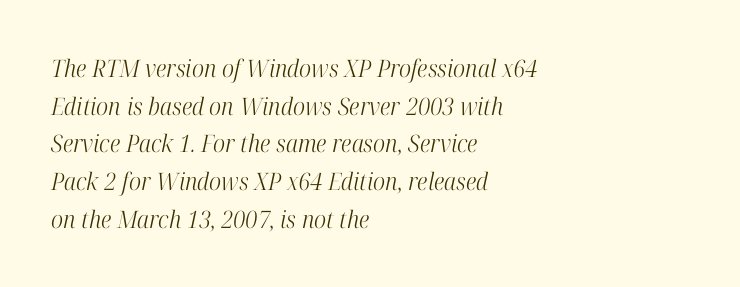
Which margin do the lines hug? The left one — the right edge is uneven. If you drew a line through each stem, it would be angled. Default kerning and tracking; the words read as compact shapes. Words float on clear page, feet unadorned. The strokes are not fattened; the text isn't bold. Normally led — the rows are evenly, conventionally spaced.
